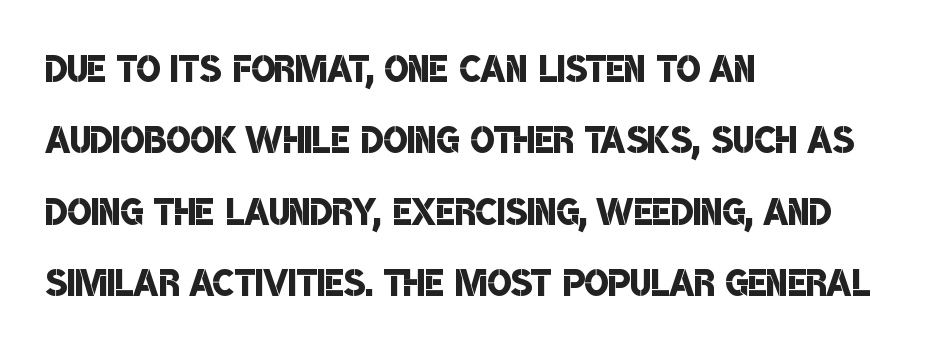
The image shows 50 px semibold, condensed sans-serif type; set left-aligned, normal line spacing (1.43x), normal letter spacing, not underlined; low stroke contrast and a large x-height.
